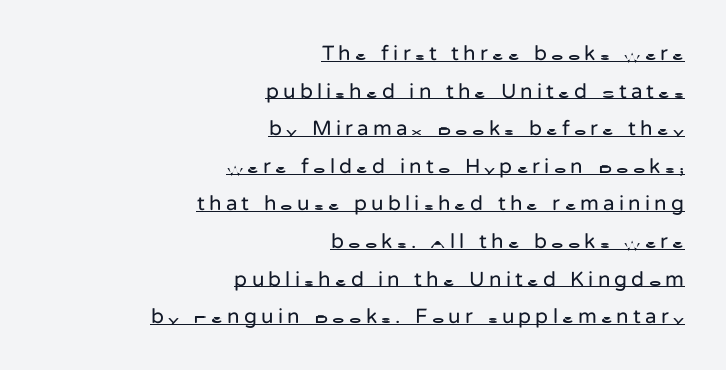
The image shows 21 px text type, upright; set right-aligned, line spacing 1.79x, unusually wide letter spacing (+0.2 em), underlined.
